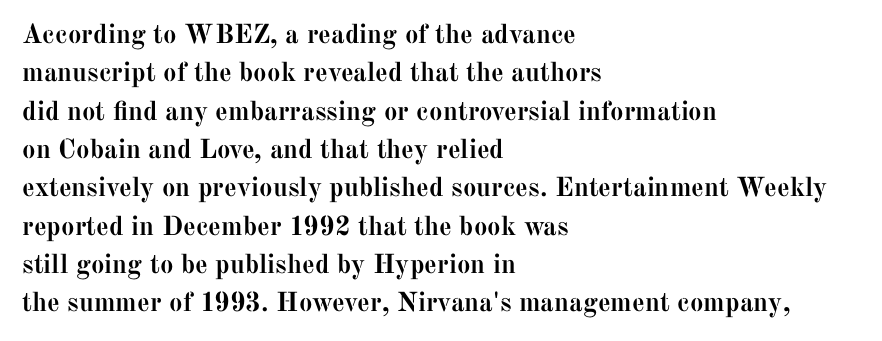
Glyph-to-glyph distance matches everyday printed text. Notice how thick the strokes are: this is what a full bold looks like. A normal amount of white space separates one row of letters from the next. Only glyphs here, with clear space below each row. Vertical strokes here are truly vertical.
